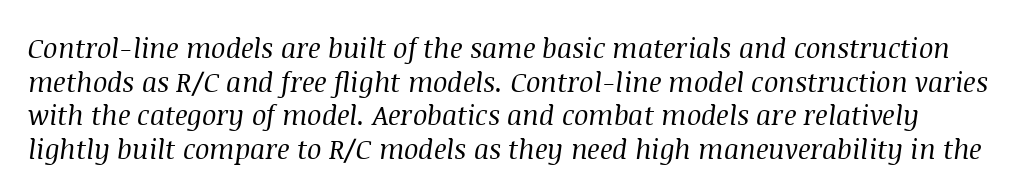
The image shows 27 px text type, italic (leaning right); set normal line spacing (1.25x), normal letter spacing, not underlined.
